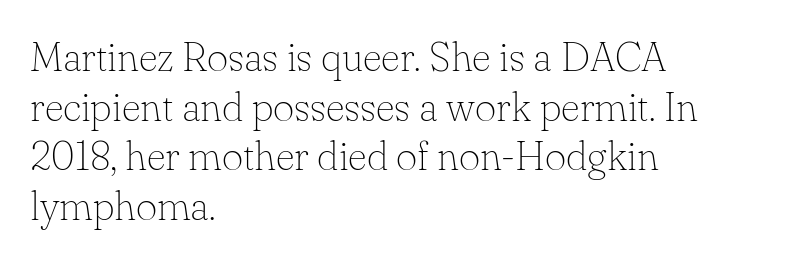
Q: Is the text bold? A: No.
Q: Is the text italic (slanted)? A: No, it is upright.
Q: Is the typeface a serif or a sans-serif typeface? A: Serif.
Q: Is the text underlined? A: No.
Q: How is the paragraph aligned? A: Left-aligned.
Q: Is the spacing between letters normal or unusually wide? A: Normal.
Q: Width (condensed, normal, or wide)? A: Normal.
Q: Stroke contrast? A: Low.
Q: x-height? A: Small.
Q: Monospaced? A: No.
